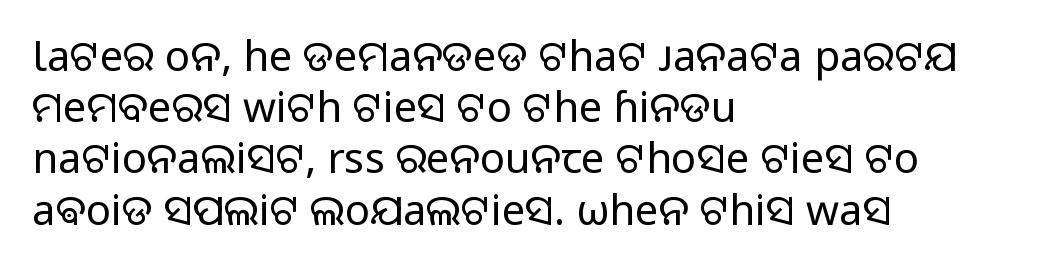
How are the letters spaced? Ordinarily, with no added tracking. This rendering uses left alignment, leaving the right contour irregular. The type family on display is of the sans-serif kind. Clear beneath every line of the passage. Is this a fixed-width face? No — the glyphs have proportional, varying widths.
